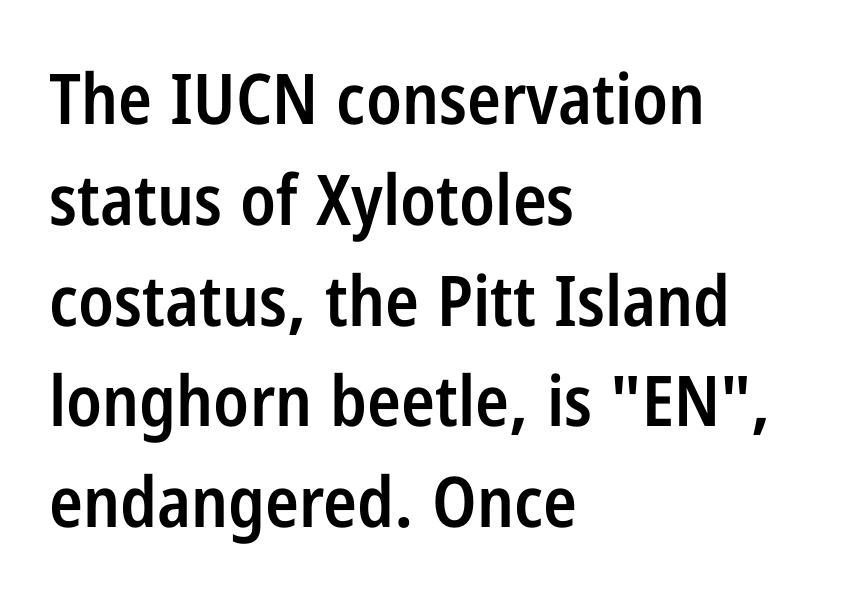
{"serif": "no", "italic": "no", "bold": "semi", "weight": "semibold", "width": "condensed", "stroke_contrast": "low", "x_height": "medium", "monospaced": "no", "underline": "no", "align": "left", "line_spacing": "normal", "line_spacing_ratio": 1.44, "letter_spacing": "normal", "letter_spacing_em": 0.0, "glyph_px": 70}
